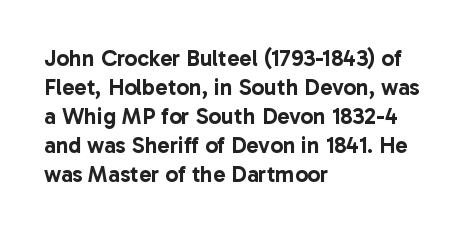
Posture: straight, roman, zero tilt. The passage shown is not underscored anywhere. The rendering anchors every line to the left-hand side. The gaps between neighbouring characters are ordinary and unremarkable.
